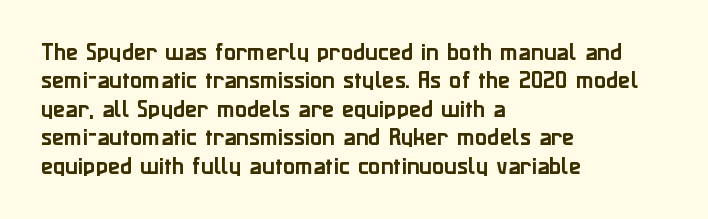
Q: Is the text italic (slanted)? A: No, it is upright.
Q: Is the text underlined? A: No.
Q: How is the paragraph aligned? A: Left-aligned.
Q: Is the spacing between letters normal or unusually wide? A: Normal.
Q: Is the spacing between lines tight, normal or loose? A: Normal.
